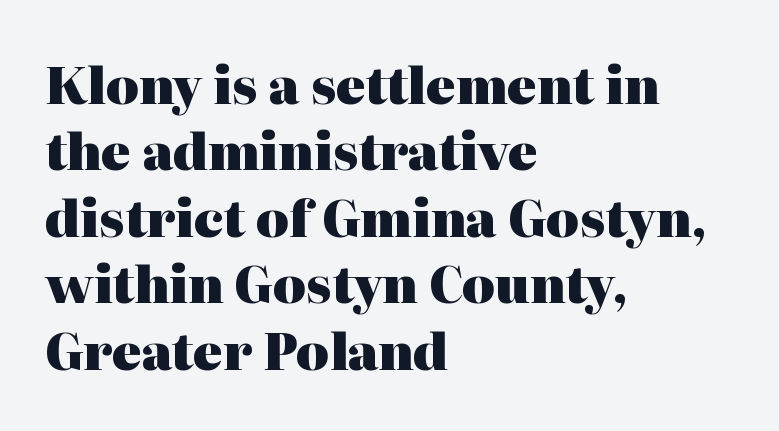
Q: Is the text bold? A: Yes.
Q: Is the text italic (slanted)? A: No, it is upright.
Q: Is the typeface a serif or a sans-serif typeface? A: Serif.
Q: Is the text underlined? A: No.
Q: How is the paragraph aligned? A: Left-aligned.
Q: Is the spacing between letters normal or unusually wide? A: Normal.
Q: Is the spacing between lines tight, normal or loose? A: Normal.
Q: Width (condensed, normal, or wide)? A: Normal.
Q: Stroke contrast? A: High.
Q: x-height? A: Medium.
Q: Monospaced? A: No.
